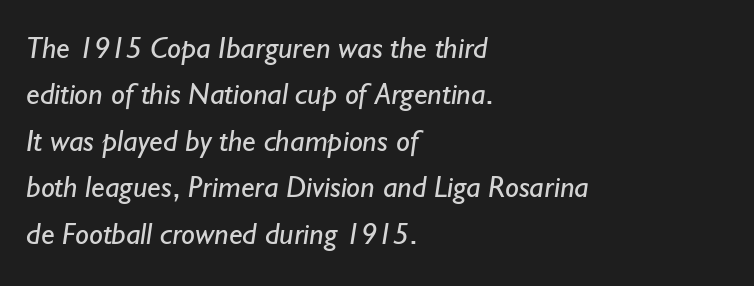
Is this a fixed-width face? No — the glyphs have proportional, varying widths. The paragraph has a hard left edge and a soft right edge. A typesetter would call this zero additional tracking. Counters stay open thanks to moderate or lighter strokes. Underline: absent.
